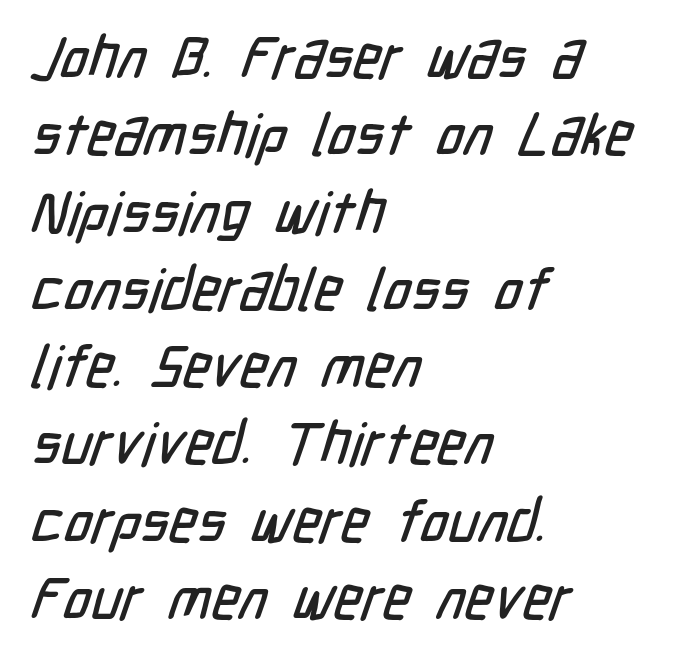
{"serif": "no", "width": "condensed", "stroke_contrast": "low", "x_height": "medium", "monospaced": "no", "underline": "no", "align": "left", "line_spacing": "normal", "line_spacing_ratio": 1.31, "letter_spacing": "normal", "letter_spacing_em": 0.0, "glyph_px": 59}
